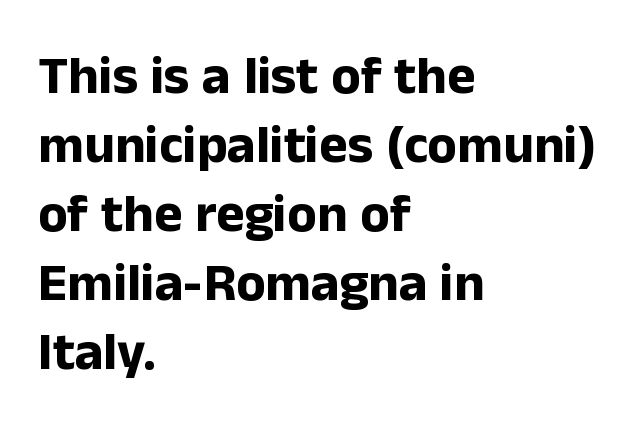
This is sans-serif lettering, the kind often seen on screens and signage. The font is running at its bold setting. The font's upright variant was chosen for this text. Varying glyph widths throughout — classic text-font behaviour.
